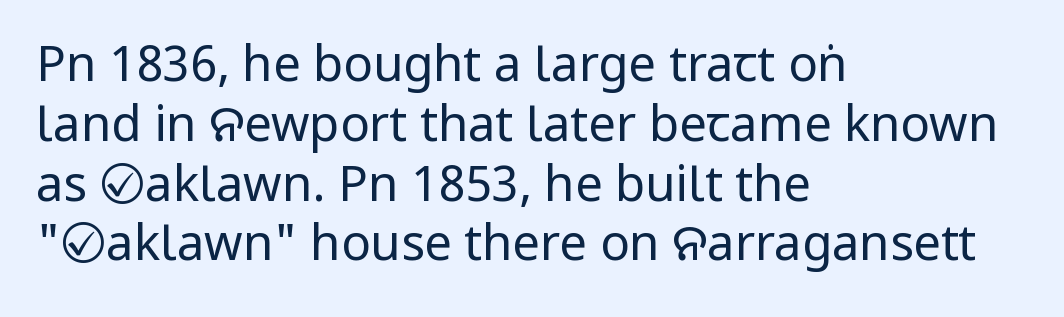
The image shows 49 px regular-weight, condensed sans-serif type, upright; set left-aligned, line spacing 1.22x, normal letter spacing, not underlined; low stroke contrast and a large x-height.
